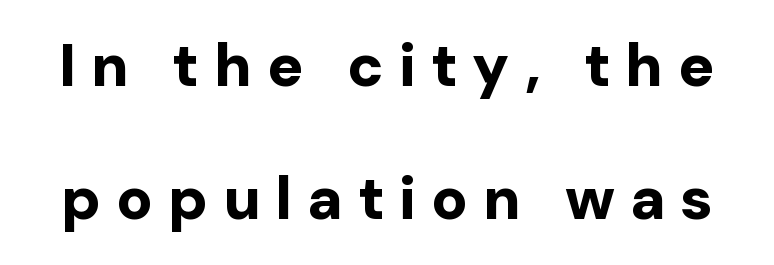
The image shows 60 px bold sans-serif type, upright; set loose line spacing (2.22x), unusually wide letter spacing (+0.25 em), not underlined; low stroke contrast and a medium x-height.
